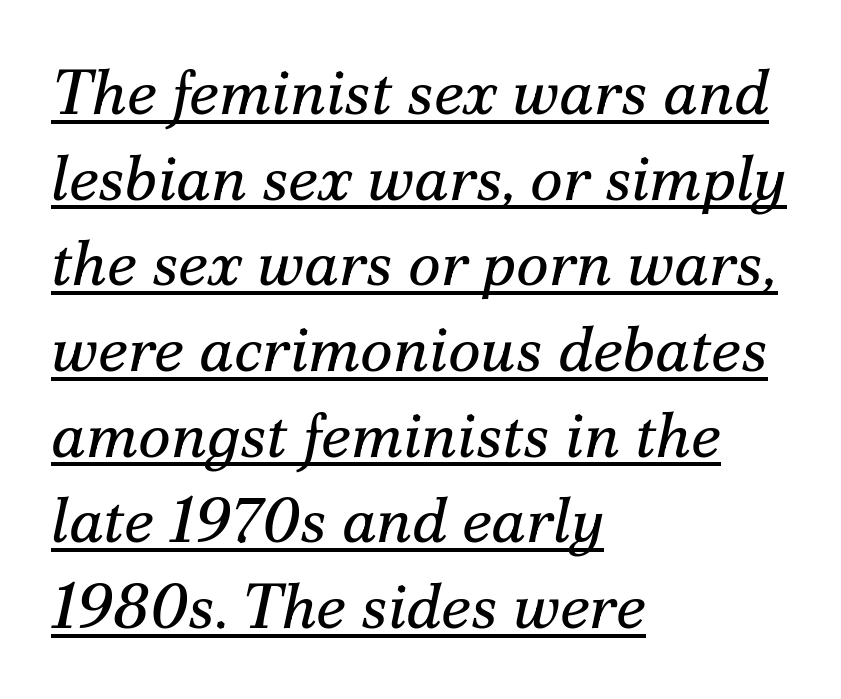
Layout note: lines flush left. Compared with a typical body face, this is equally light or lighter still. Character widths vary here, with narrow letters taking less room than wide ones. Baseline-to-baseline distance is the conventional proportion of letter height. Designer's note — italics engaged. Letter spacing: default.
